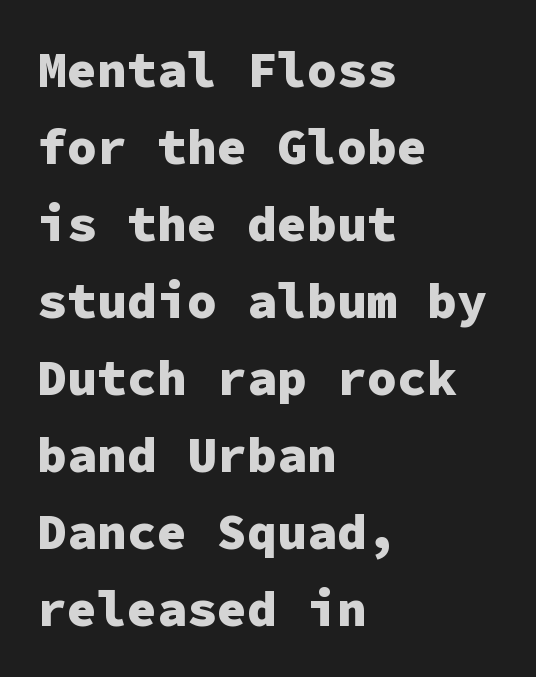
{"serif": "no", "italic": "no", "bold": "yes", "weight": "heavy", "width": "normal", "stroke_contrast": "low", "x_height": "medium", "monospaced": "yes", "underline": "no", "align": "left", "line_spacing": "normal", "line_spacing_ratio": 1.54, "letter_spacing": "normal", "letter_spacing_em": 0.0, "glyph_px": 50}
